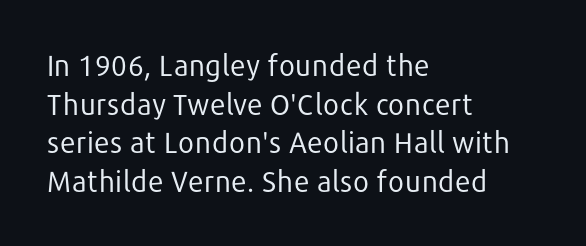
The image shows 29 px regular-weight sans-serif type, upright; set left-aligned, normal line spacing (1.33x), normal letter spacing, not underlined; low stroke contrast and a medium x-height.
